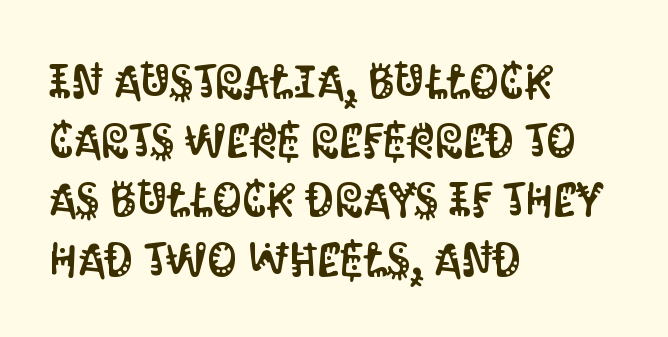
{"serif": "no", "italic": "no", "width": "condensed", "stroke_contrast": "medium", "x_height": "large", "monospaced": "no", "underline": "no", "align": "left", "line_spacing": "normal", "line_spacing_ratio": 1.26, "letter_spacing": "normal", "letter_spacing_em": 0.0, "glyph_px": 47}
